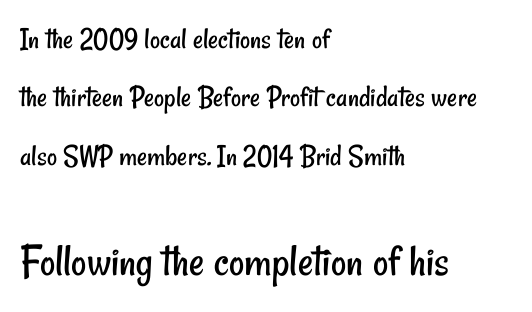
Q: Is the text bold? A: No.
Q: Is the typeface a serif or a sans-serif typeface? A: Sans-serif.
Q: Is the text underlined? A: No.
Q: How is the paragraph aligned? A: Left-aligned.
Q: Is the spacing between letters normal or unusually wide? A: Normal.
Q: Which block of text is set in a larger size, the first (top) or the second (bottom)? A: The second (bottom) one.
Q: Width (condensed, normal, or wide)? A: Condensed.
Q: Stroke contrast? A: Low.
Q: x-height? A: Small.
Q: Monospaced? A: No.
